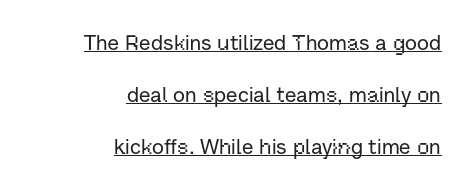
The typesetter chose a ragged-left arrangement here. Does extra space separate the letters? No, they use regular spacing. This rendering features underlined lettering. Honestly, the rows look like they've been pulled way apart. Unlike italic type, these characters show no tilt at all.
